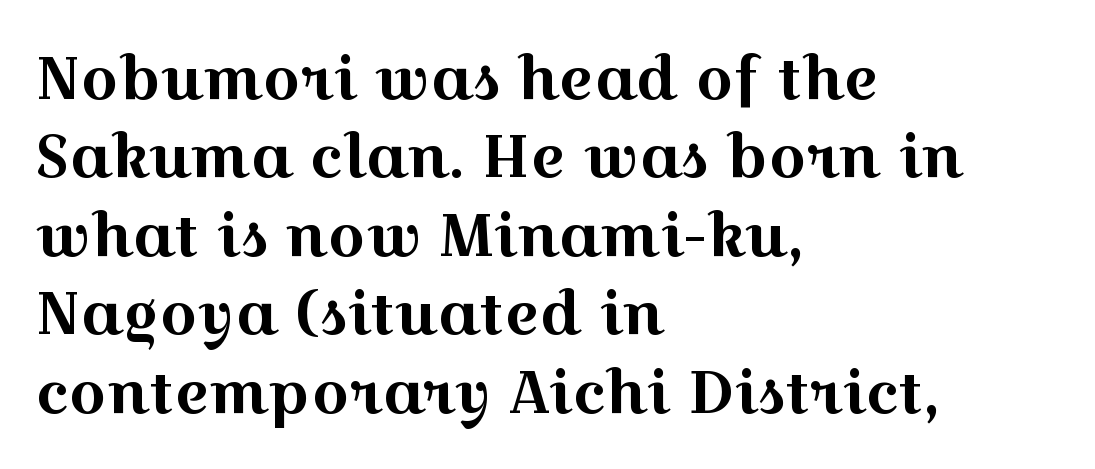
The image shows 59 px wide serif type, upright; set left-aligned, normal line spacing (1.33x), normal letter spacing, not underlined; a medium x-height.
